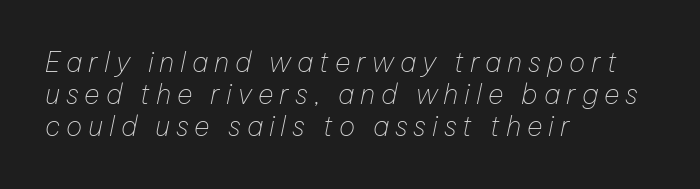
{"italic": "yes", "lean": "right", "slant_degrees": 12, "bold": "no", "underline": "no", "align": "left", "line_spacing_ratio": 1.18, "letter_spacing": "wide", "letter_spacing_em": 0.22, "glyph_px": 27}
